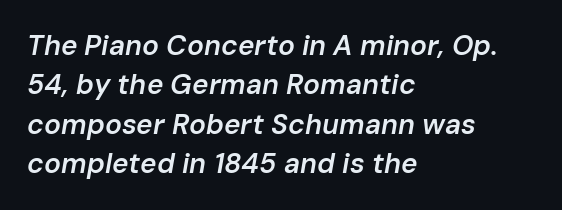
The image shows 28 px semibold type, italic (leaning right); set left-aligned, normal line spacing (1.41x), normal letter spacing, not underlined; low stroke contrast and a medium x-height.
